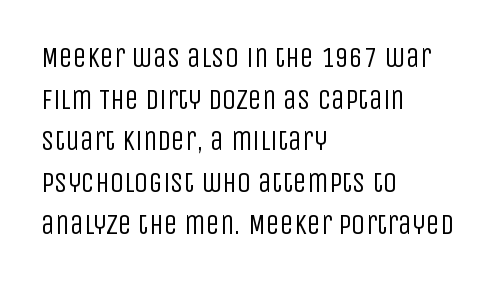
Q: Is the text bold? A: No.
Q: Is the text italic (slanted)? A: No, it is upright.
Q: Is the typeface a serif or a sans-serif typeface? A: Sans-serif.
Q: Is the text underlined? A: No.
Q: How is the paragraph aligned? A: Left-aligned.
Q: Is the spacing between letters normal or unusually wide? A: Normal.
Q: Is the spacing between lines tight, normal or loose? A: Normal.
Q: Width (condensed, normal, or wide)? A: Condensed.
Q: Stroke contrast? A: Low.
Q: x-height? A: Large.
Q: Monospaced? A: No.
